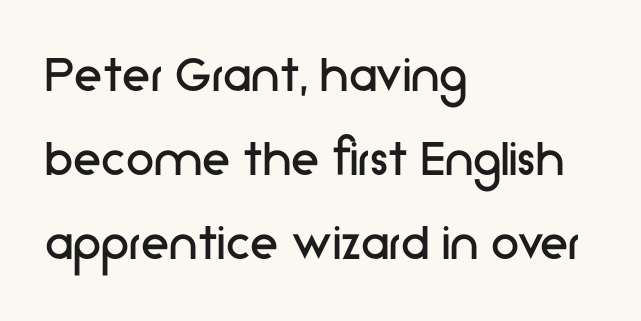
Q: Is the text bold? A: No.
Q: Is the text italic (slanted)? A: No, it is upright.
Q: Is the typeface a serif or a sans-serif typeface? A: Sans-serif.
Q: Is the text underlined? A: No.
Q: How is the paragraph aligned? A: Left-aligned.
Q: Is the spacing between letters normal or unusually wide? A: Normal.
Q: Is the spacing between lines tight, normal or loose? A: Normal.
Q: Width (condensed, normal, or wide)? A: Normal.
Q: Stroke contrast? A: Low.
Q: x-height? A: Medium.
Q: Monospaced? A: No.
